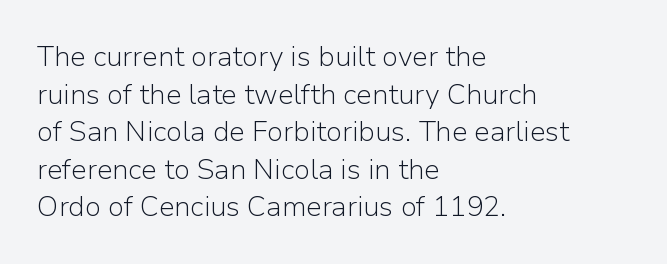
The image shows 28 px light sans-serif type, upright; set left-aligned, normal line spacing (1.34x), normal letter spacing, not underlined; low stroke contrast and a medium x-height.
